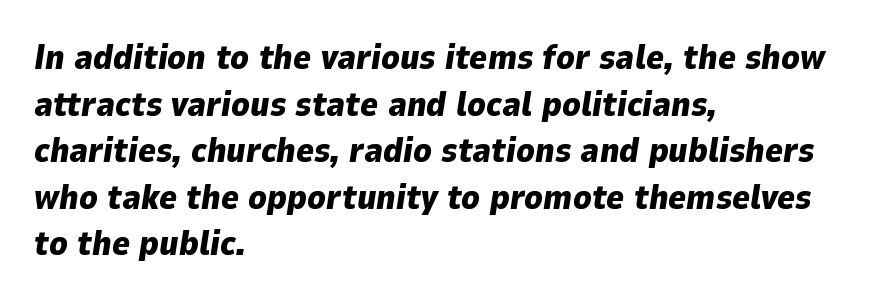
The image shows 34 px heavy type, italic (leaning right); set left-aligned, normal line spacing (1.37x), normal letter spacing, not underlined; low stroke contrast and a medium x-height.
